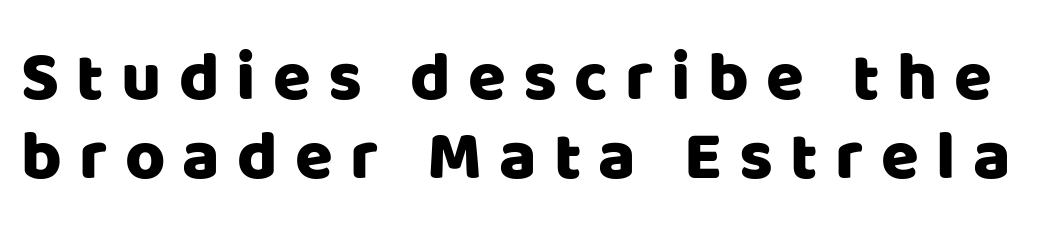
Inter-character spacing is expanded well beyond the font's built-in metrics. Type without underlining. The block of text is dense from top to bottom, with scant space between rows. Style check: upright.
